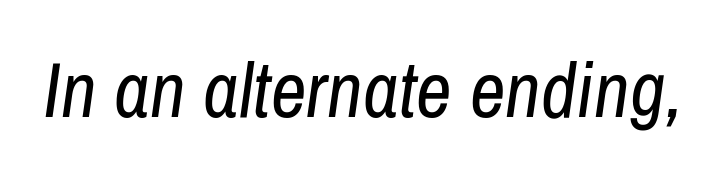
Letters rest on an invisible, unmarked baseline. Summary of weight: not heavy and not bold. Short note: letters normally spaced. Varying glyph widths throughout — classic text-font behaviour.
